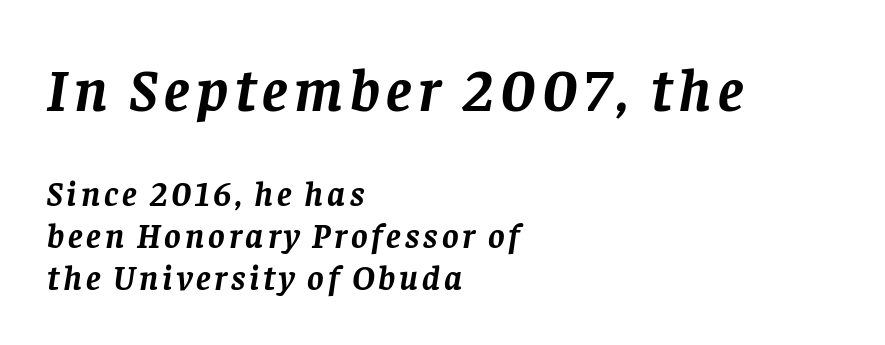
Size contrast runs from large at the top to small at the bottom. This is oblique type, the kind used for emphasis or titles. Reading down the block, your eye returns to a fixed left position each line. A clean baseline with only descenders dipping below it.
